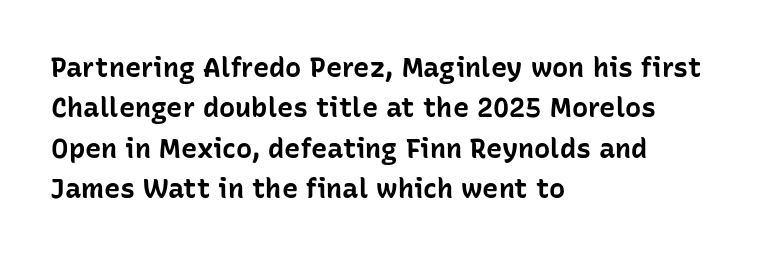
Q: Is the text bold? A: Yes.
Q: Is the text italic (slanted)? A: No, it is upright.
Q: Is the text underlined? A: No.
Q: How is the paragraph aligned? A: Left-aligned.
Q: Is the spacing between letters normal or unusually wide? A: Normal.
Q: Is the spacing between lines tight, normal or loose? A: Normal.
